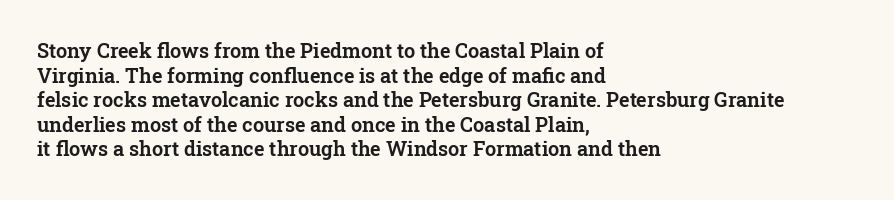
The image shows 20 px text type, upright; set left-aligned, line spacing 1.23x, normal letter spacing, not underlined.
